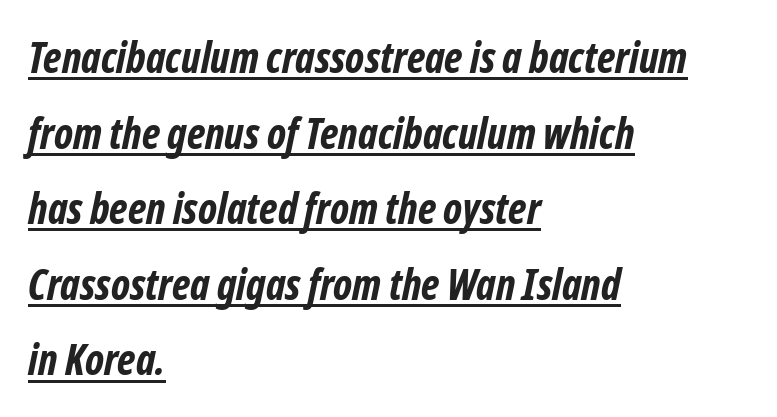
{"serif": "no", "bold": "yes", "weight": "bold", "width": "condensed", "stroke_contrast": "low", "x_height": "medium", "monospaced": "no", "underline": "yes", "align": "left", "line_spacing_ratio": 1.8, "letter_spacing": "normal", "letter_spacing_em": 0.0, "glyph_px": 42}
